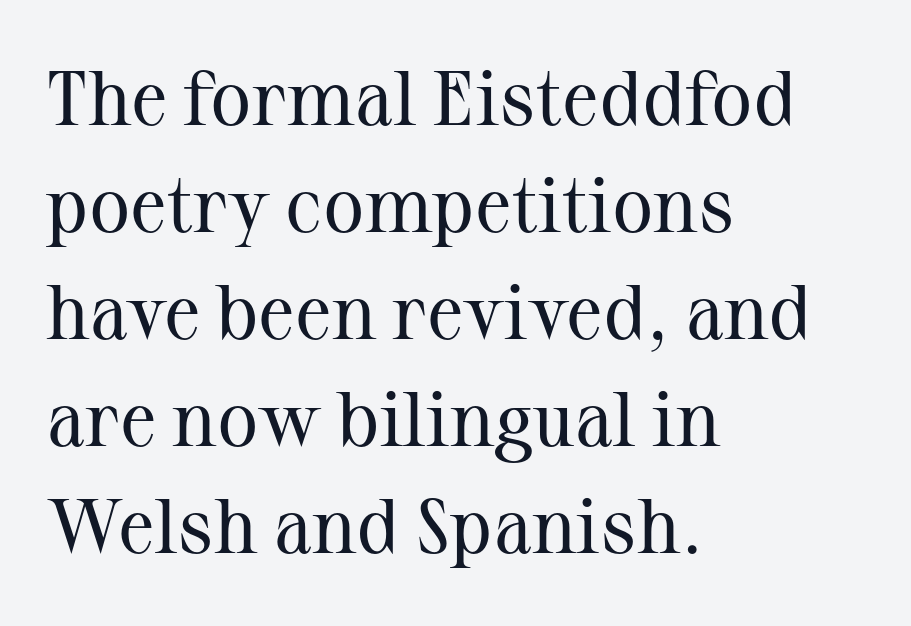
{"serif": "yes", "italic": "no", "bold": "no", "weight": "regular", "width": "normal", "stroke_contrast": "medium", "x_height": "medium", "monospaced": "no", "underline": "no", "align": "left", "line_spacing": "normal", "line_spacing_ratio": 1.39, "letter_spacing": "normal", "letter_spacing_em": 0.0, "glyph_px": 77}
